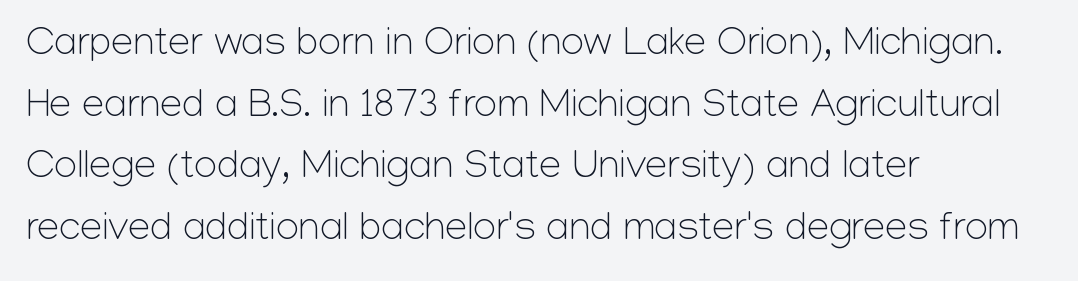
{"serif": "no", "italic": "no", "bold": "no", "weight": "light", "width": "normal", "stroke_contrast": "low", "x_height": "medium", "monospaced": "no", "underline": "no", "align": "left", "line_spacing": "normal", "line_spacing_ratio": 1.54, "letter_spacing": "normal", "letter_spacing_em": 0.0, "glyph_px": 40}
